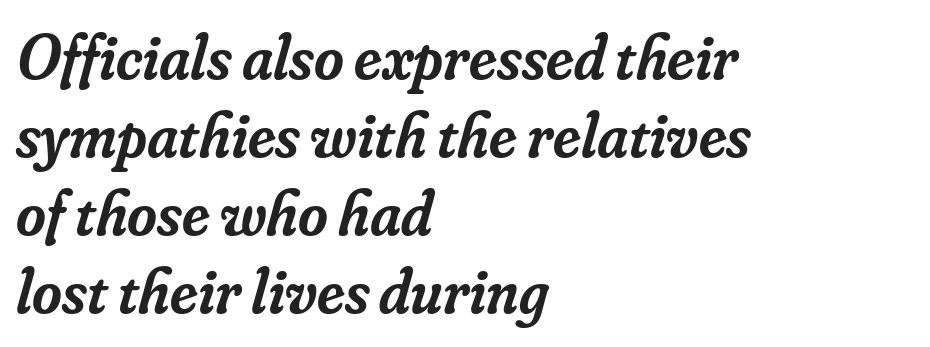
{"serif": "yes", "italic": "yes", "lean": "right", "slant_degrees": 16, "bold": "semi", "weight": "semibold", "width": "normal", "stroke_contrast": "low", "x_height": "small", "monospaced": "no", "underline": "no", "align": "left", "line_spacing_ratio": 1.22, "letter_spacing": "normal", "letter_spacing_em": 0.0, "glyph_px": 64}
